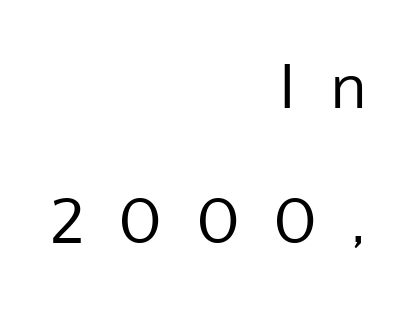
Every row of glyphs terminates at an identical x-position on the right. The specimen omits any rule beneath the text block's lines. The passage shown stacks its lines with a broad gap. Letterform terminals end flat and unadorned throughout the passage. Unlike italic type, these characters show no tilt at all.
